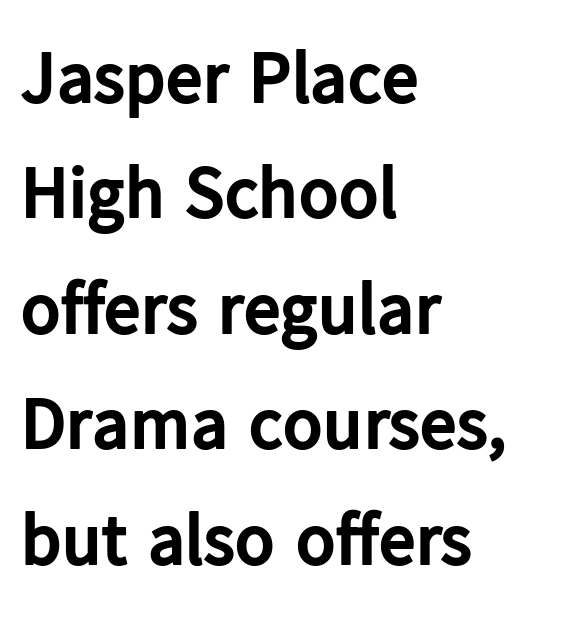
{"serif": "no", "italic": "no", "bold": "yes", "weight": "bold", "width": "normal", "stroke_contrast": "low", "x_height": "medium", "monospaced": "no", "underline": "no", "align": "left", "line_spacing": "normal", "line_spacing_ratio": 1.56, "letter_spacing": "normal", "letter_spacing_em": 0.0, "glyph_px": 74}
